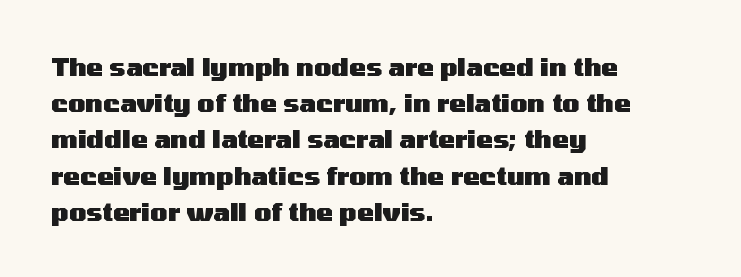
Typesetter's note: full bold, strokes at maximum text heaviness. Rendered with straight, roman letterforms. The line-height multiplier appears to be the usual default. Words appear dense and cohesive because spacing is normal. A student would call this left alignment; a typographer would say flush left, rag right. The baseline area is clear.
